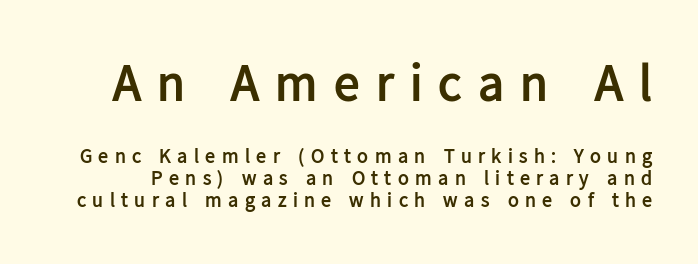
Anything drawn beneath the words? Only blank space. On the weight axis this lands at bold, roughly 700. The letters advance in unequal steps, a hallmark of proportional type. Two sizes are in play, and the larger belongs to the first block. The line-height multiplier appears low, near solid setting. The tracking reads as deliberately expanded to a designer's eye.
